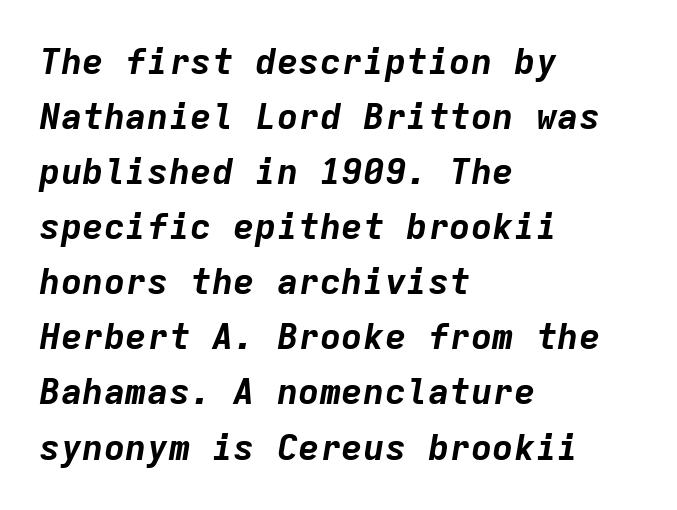
Is there much room between lines? A standard amount, neither cramped nor airy. A classic flush-left, rag-right setting is used for this passage. Think of a typewriter: that constant character pitch is what you see here. Descenders hang freely into open space. The type is set solid horizontally, with unmodified tracking. If you drew a line through each stem, it would be angled.
